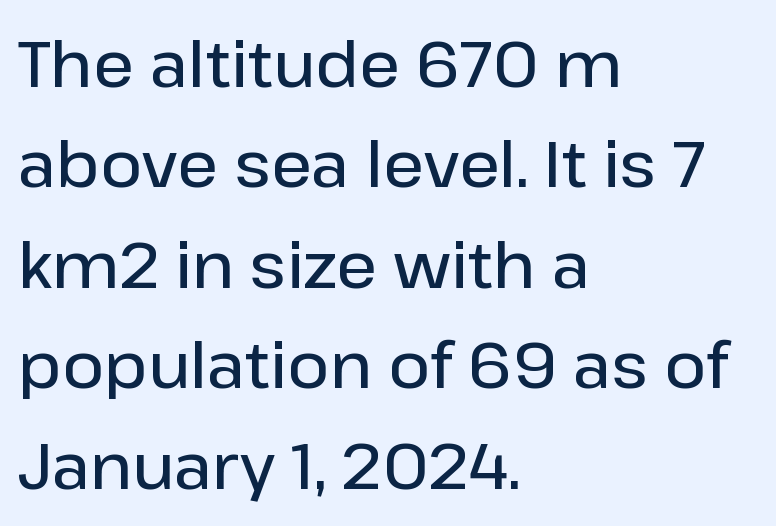
The image shows 64 px semibold sans-serif type, upright; set left-aligned, normal line spacing (1.57x), normal letter spacing, not underlined; low stroke contrast and a medium x-height.
